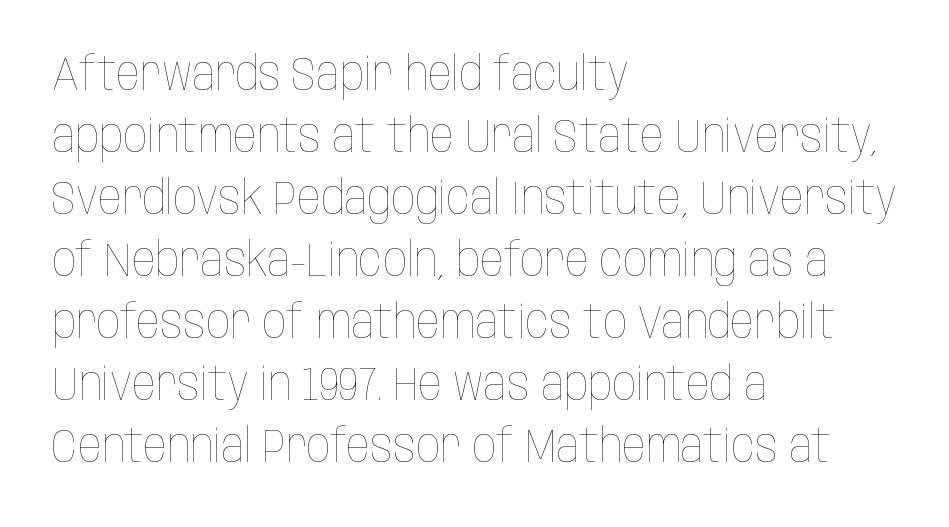
The image shows 47 px thin, condensed type, upright; set left-aligned, normal line spacing (1.32x), normal letter spacing, not underlined; low stroke contrast and a large x-height.
